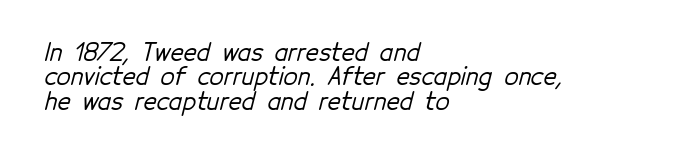
{"underline": "no", "align": "left", "line_spacing": "tight", "line_spacing_ratio": 1.06, "letter_spacing": "normal", "letter_spacing_em": 0.0, "glyph_px": 23}
